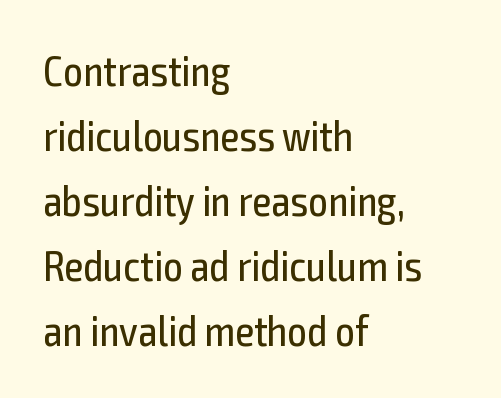
{"serif": "no", "italic": "no", "bold": "no", "weight": "regular", "width": "condensed", "x_height": "medium", "monospaced": "no", "underline": "no", "align": "left", "line_spacing": "normal", "line_spacing_ratio": 1.51, "letter_spacing": "normal", "letter_spacing_em": 0.0, "glyph_px": 43}
